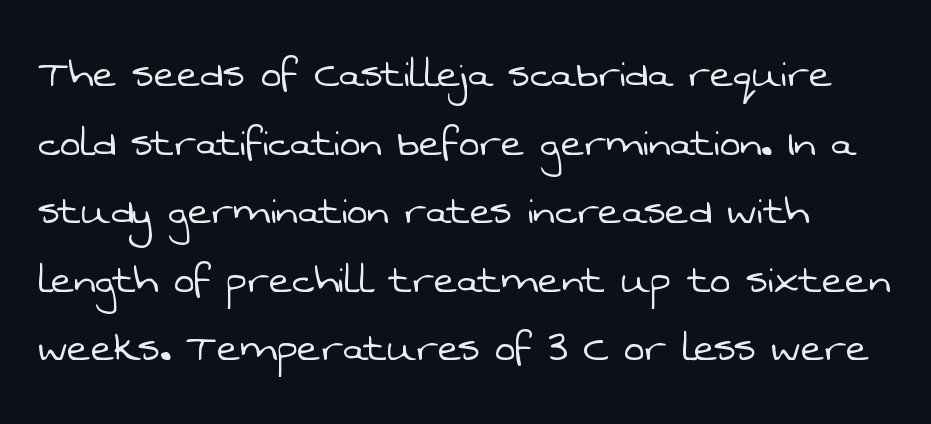
The image shows 49 px light sans-serif type; set normal line spacing (1.4x), normal letter spacing, not underlined; low stroke contrast and a medium x-height.
